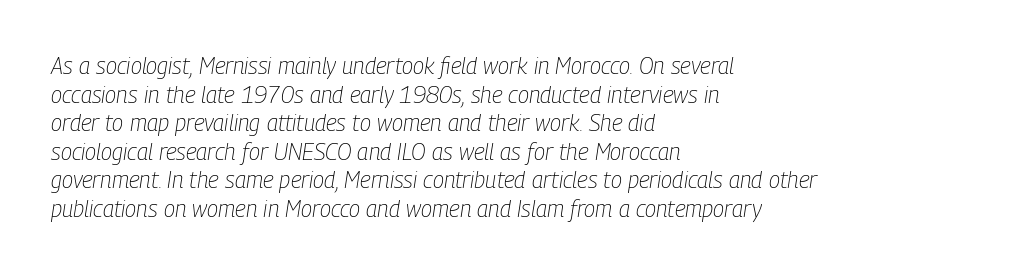
The text block is weighted toward the left margin, trailing off unevenly rightward. The text carries the slant typical of an italic or oblique font. What stands out about the letter spacing? Nothing — it is the standard amount. Is this a heavy cut? Hardly; it is regular or lighter.
